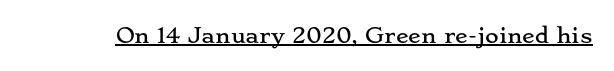
Q: Is the text italic (slanted)? A: No, it is upright.
Q: Is the text underlined? A: Yes.
Q: Is the spacing between letters normal or unusually wide? A: Normal.
